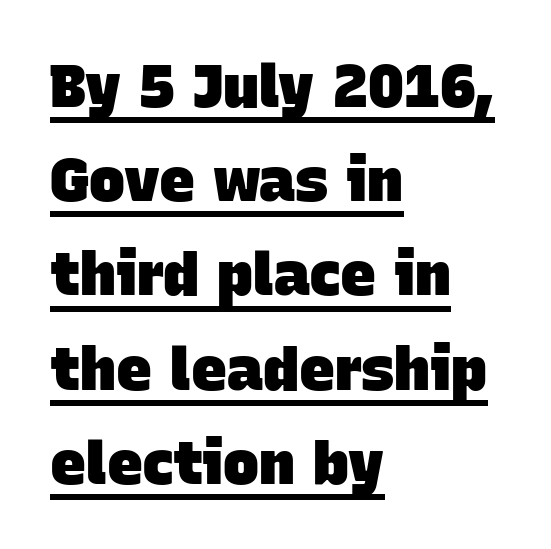
Stroke terminals: plain, sans-serif. Does the copy run flush right? No — it runs flush left. The block of text has a typical density, with ordinary space between rows. The rendering uses natural spacing where letterforms have individual widths. You'd pick this weight for a headline — it's a proper bold. You could call the tracking neutral — neither tight nor loose.
